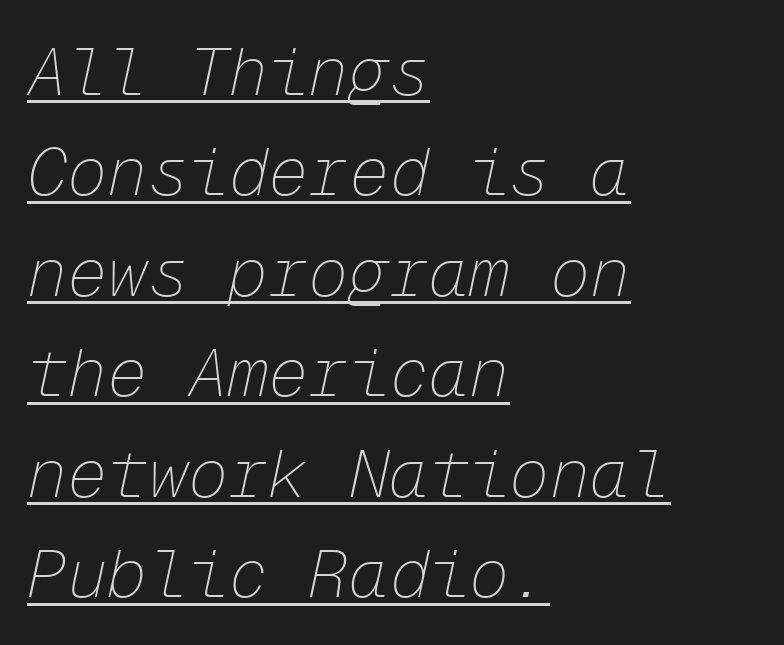
Q: Is the text bold? A: No.
Q: Is the text italic (slanted)? A: Yes, it leans right by about 12 degrees.
Q: Is the text underlined? A: Yes.
Q: How is the paragraph aligned? A: Left-aligned.
Q: Is the spacing between letters normal or unusually wide? A: Normal.
Q: Is the spacing between lines tight, normal or loose? A: Normal.
Q: Width (condensed, normal, or wide)? A: Normal.
Q: Stroke contrast? A: Low.
Q: x-height? A: Medium.
Q: Monospaced? A: Yes.
